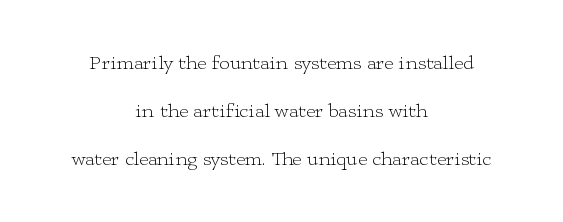
Decoration check: the copy has no underline. Baseline-to-baseline distance is far greater than the letter height. These lines keep a tight, regular rhythm from letter to letter. This sample is center-justified, so both line endings float freely.
